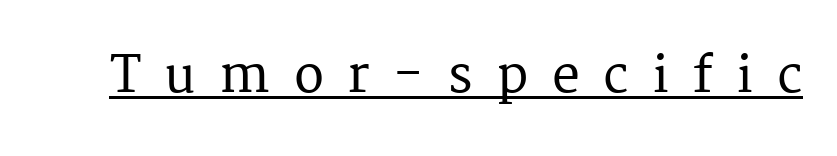
{"serif": "yes", "italic": "no", "width": "normal", "stroke_contrast": "medium", "x_height": "medium", "monospaced": "no", "underline": "yes", "letter_spacing": "wide", "letter_spacing_em": 0.47, "glyph_px": 50}
